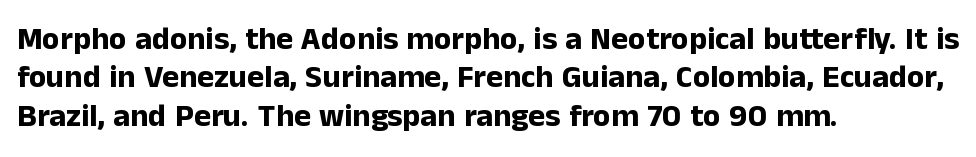
Q: Is the text bold? A: Yes.
Q: Is the text italic (slanted)? A: No, it is upright.
Q: Is the typeface a serif or a sans-serif typeface? A: Sans-serif.
Q: Is the text underlined? A: No.
Q: How is the paragraph aligned? A: Left-aligned.
Q: Is the spacing between letters normal or unusually wide? A: Normal.
Q: Width (condensed, normal, or wide)? A: Normal.
Q: Stroke contrast? A: Low.
Q: x-height? A: Medium.
Q: Monospaced? A: No.
